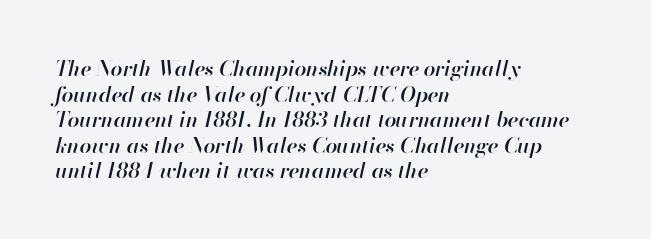
Q: Is the text bold? A: Semi-bold.
Q: Is the text italic (slanted)? A: Yes, it leans right by about 13 degrees.
Q: Is the text underlined? A: No.
Q: How is the paragraph aligned? A: Left-aligned.
Q: Is the spacing between letters normal or unusually wide? A: Normal.
